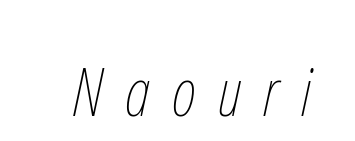
{"italic": "yes", "lean": "right", "slant_degrees": 12, "bold": "no", "weight": "thin", "width": "condensed", "stroke_contrast": "low", "x_height": "medium", "monospaced": "no", "underline": "no", "letter_spacing": "wide", "letter_spacing_em": 0.33, "glyph_px": 67}
